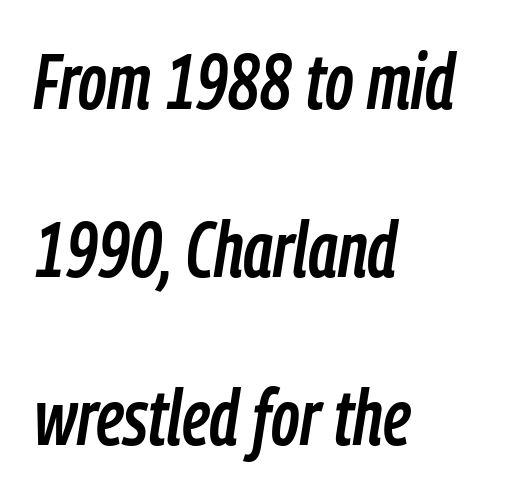
Q: Is the text italic (slanted)? A: Yes, it leans right by about 9 degrees.
Q: Is the text underlined? A: No.
Q: How is the paragraph aligned? A: Left-aligned.
Q: Is the spacing between letters normal or unusually wide? A: Normal.
Q: Is the spacing between lines tight, normal or loose? A: Loose.
Q: Width (condensed, normal, or wide)? A: Condensed.
Q: Stroke contrast? A: Low.
Q: x-height? A: Medium.
Q: Monospaced? A: No.
